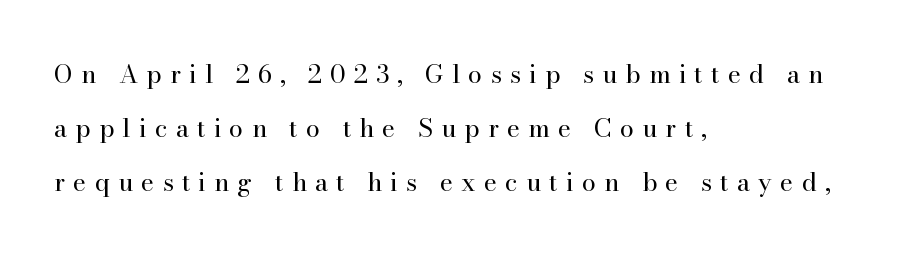
Q: Is the text bold? A: No.
Q: Is the text italic (slanted)? A: No, it is upright.
Q: Is the text underlined? A: No.
Q: How is the paragraph aligned? A: Left-aligned.
Q: Is the spacing between letters normal or unusually wide? A: Unusually wide.
Q: Is the spacing between lines tight, normal or loose? A: Loose.
